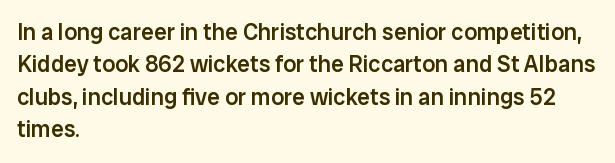
{"italic": "no", "bold": "semi", "underline": "no", "align": "left", "line_spacing": "normal", "line_spacing_ratio": 1.41, "letter_spacing": "normal", "letter_spacing_em": 0.0, "glyph_px": 23}
